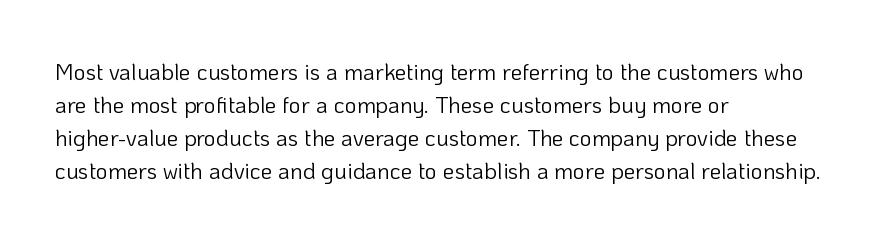
{"italic": "no", "bold": "no", "underline": "no", "align": "left", "line_spacing": "normal", "line_spacing_ratio": 1.44, "letter_spacing": "normal", "letter_spacing_em": 0.0, "glyph_px": 23}
